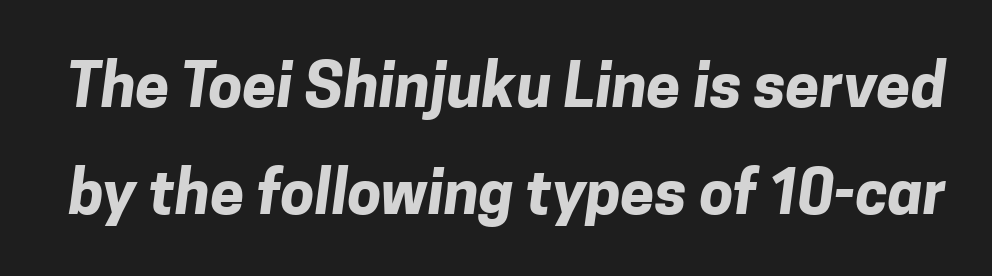
{"serif": "no", "bold": "yes", "weight": "bold", "width": "normal", "stroke_contrast": "low", "x_height": "medium", "monospaced": "no", "underline": "no", "line_spacing_ratio": 1.75, "letter_spacing": "normal", "letter_spacing_em": 0.0, "glyph_px": 61}
